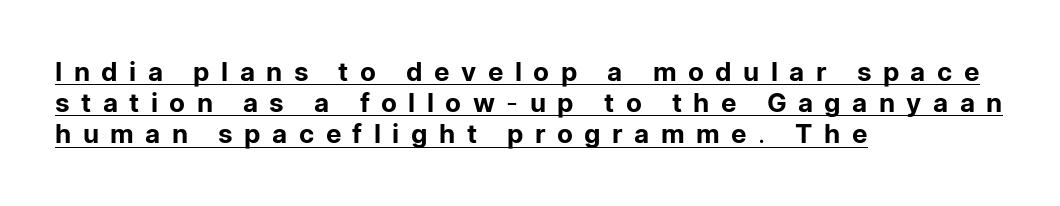
{"italic": "no", "bold": "no", "underline": "yes", "align": "left", "line_spacing_ratio": 1.2, "letter_spacing": "wide", "letter_spacing_em": 0.44, "glyph_px": 26}
